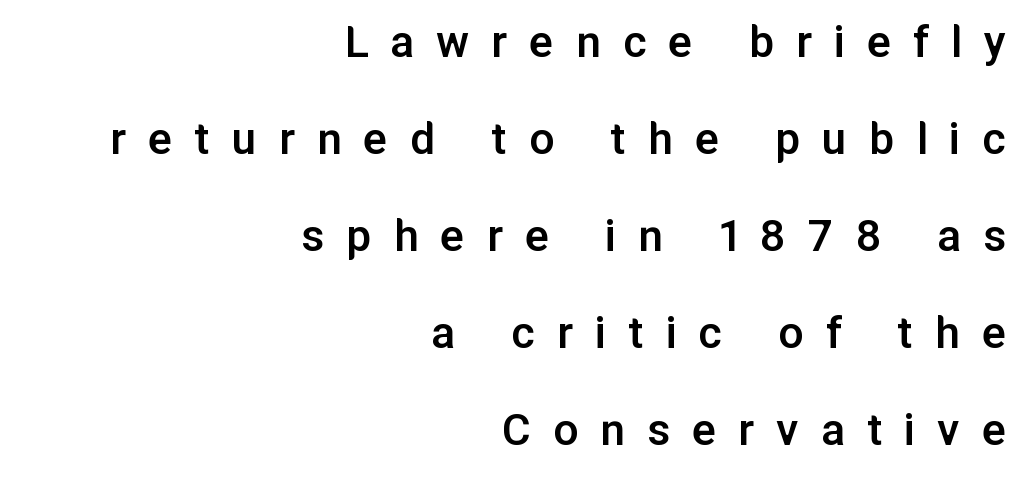
The image shows 50 px semibold sans-serif type, upright; set right-aligned, loose line spacing (1.94x), unusually wide letter spacing (+0.44 em), not underlined; low stroke contrast and a medium x-height.
